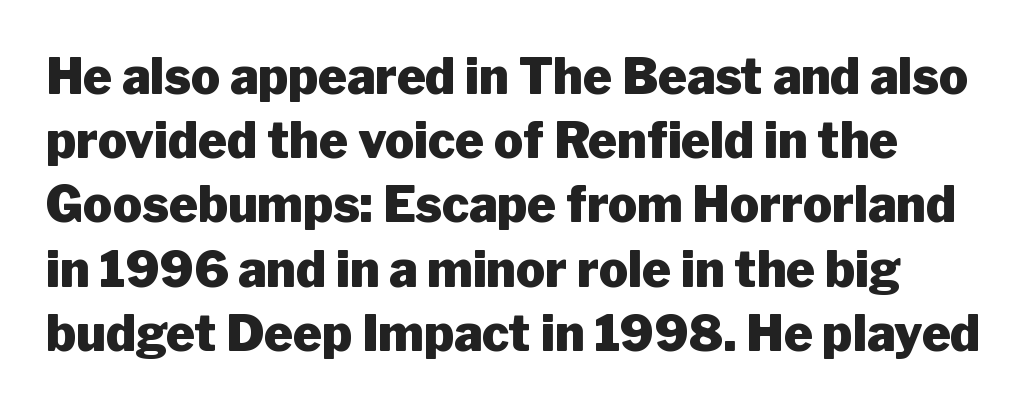
Q: Is the text bold? A: Yes.
Q: Is the text italic (slanted)? A: No, it is upright.
Q: Is the typeface a serif or a sans-serif typeface? A: Sans-serif.
Q: Is the text underlined? A: No.
Q: Is the spacing between letters normal or unusually wide? A: Normal.
Q: Is the spacing between lines tight, normal or loose? A: Normal.
Q: Width (condensed, normal, or wide)? A: Normal.
Q: Stroke contrast? A: Low.
Q: x-height? A: Medium.
Q: Monospaced? A: No.
